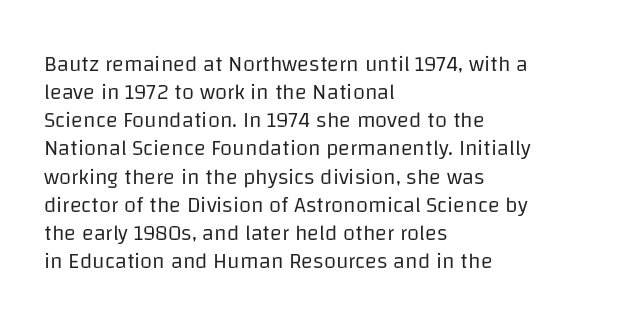
The image shows 22 px text type, upright; set left-aligned, normal line spacing (1.28x), normal letter spacing, not underlined.
